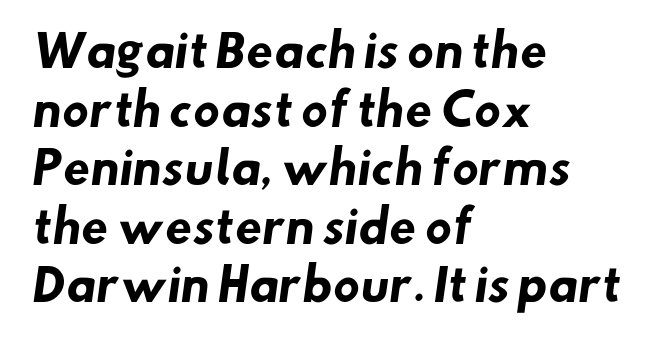
The compositor pushed each line to the left boundary. This is heavy type, rendered in bold. Grotesque or geometric, the face here clearly has no serifs. A typesetter would call this leading conventional body-copy spacing. Students, note that the glyphs here touch the page at normal intervals.
